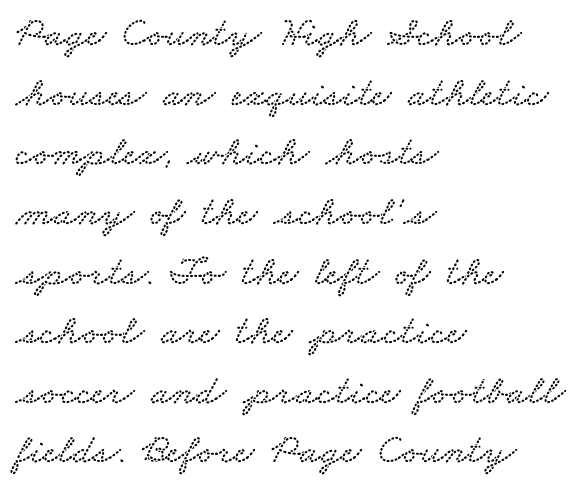
{"serif": "yes", "width": "wide", "stroke_contrast": "low", "x_height": "small", "monospaced": "no", "underline": "no", "align": "left", "line_spacing": "normal", "line_spacing_ratio": 1.42, "letter_spacing": "normal", "letter_spacing_em": 0.0, "glyph_px": 42}
